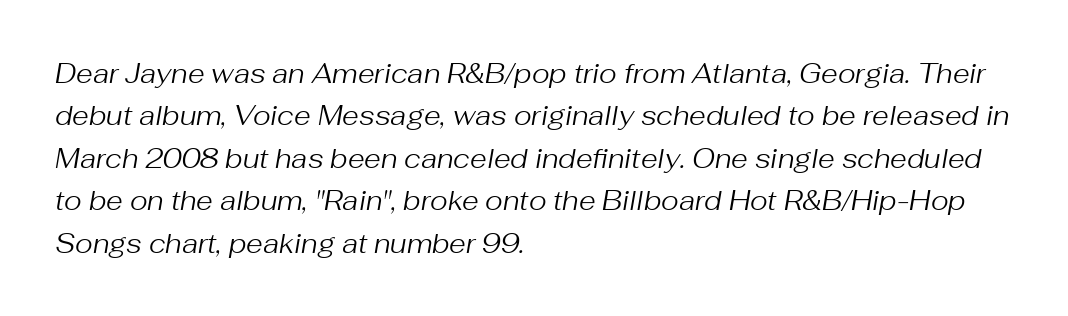
A light-to-regular cut is what we see here. All the whitespace from short lines collects on the right. How would I describe the line gaps? Plain and ordinary. In terms of posture, this sample is oblique. The letters sit at their default tracking, neither squeezed nor spread. Any mark beneath the type? The region is blank.
